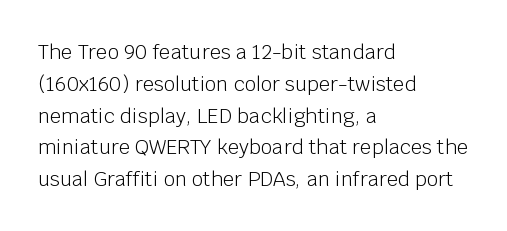
Q: Is the text bold? A: No.
Q: Is the text italic (slanted)? A: No, it is upright.
Q: Is the text underlined? A: No.
Q: How is the paragraph aligned? A: Left-aligned.
Q: Is the spacing between letters normal or unusually wide? A: Normal.
Q: Is the spacing between lines tight, normal or loose? A: Normal.
